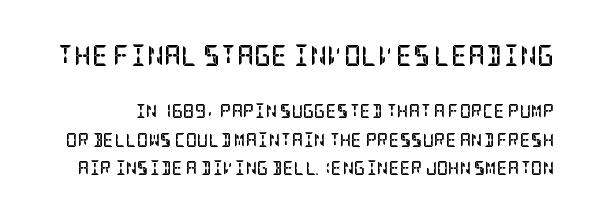
The image shows 21 px bold type, upright; set loose line spacing (2.03x), normal letter spacing, not underlined; the first (top) block is 1.5x larger.
